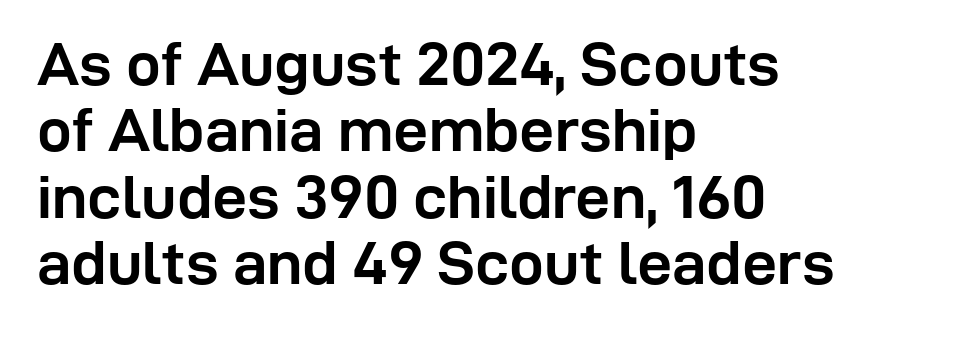
{"serif": "no", "italic": "no", "bold": "yes", "weight": "semibold", "width": "normal", "stroke_contrast": "low", "x_height": "medium", "monospaced": "no", "underline": "no", "align": "left", "line_spacing": "tight", "line_spacing_ratio": 1.07, "letter_spacing": "normal", "letter_spacing_em": 0.0, "glyph_px": 62}
